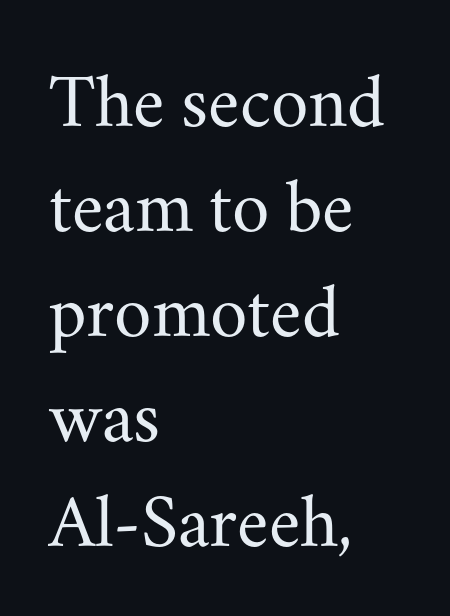
The type family on display is of the serif kind. Horizontal alignment here is leftward, the default for most running prose. This sample uses plain, unmodified letter spacing. These glyphs show unthickened strokes, regular width or finer. Here the designer chose a conventional face with non-uniform glyph widths.
